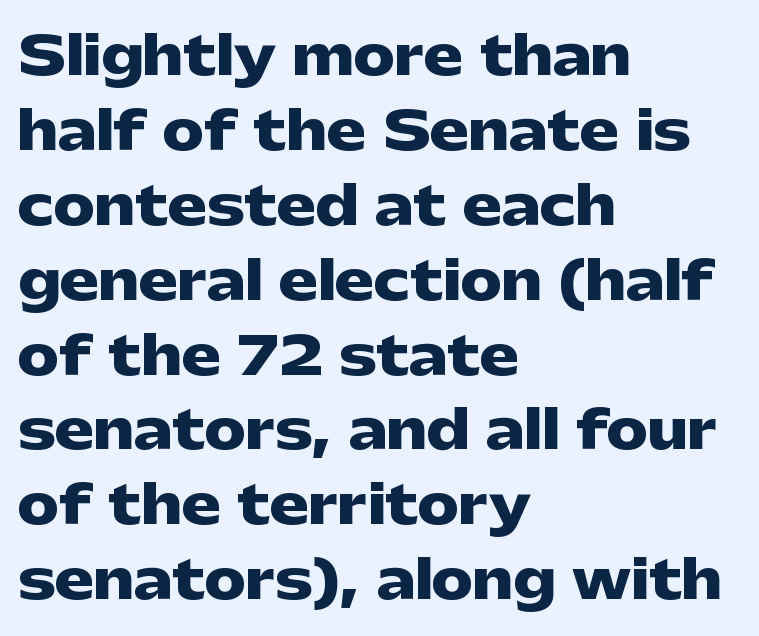
{"serif": "no", "italic": "no", "bold": "yes", "weight": "heavy", "width": "wide", "stroke_contrast": "low", "x_height": "medium", "monospaced": "no", "underline": "no", "align": "left", "line_spacing": "normal", "line_spacing_ratio": 1.44, "letter_spacing": "normal", "letter_spacing_em": 0.0, "glyph_px": 52}
